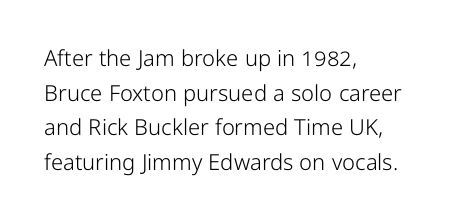
The image shows 22 px text type, upright; set left-aligned, normal line spacing (1.57x), normal letter spacing, not underlined.
